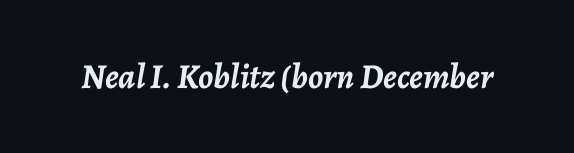
Does the weight exceed regular? Yes, all the way to bold. Default kerning and tracking; the words read as compact shapes. The rendering uses natural spacing where letterforms have individual widths. Letters rest on an invisible, unmarked baseline. The glyphs look as if they've been sheared to an angle.
